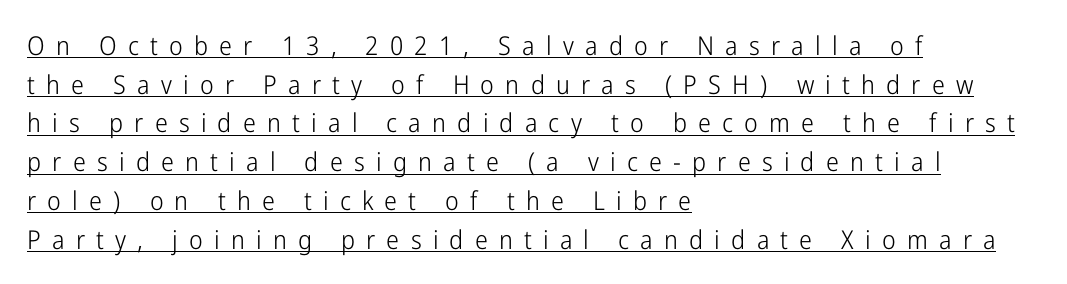
{"italic": "no", "bold": "no", "underline": "yes", "align": "left", "line_spacing": "normal", "line_spacing_ratio": 1.49, "letter_spacing": "wide", "letter_spacing_em": 0.43, "glyph_px": 26}
